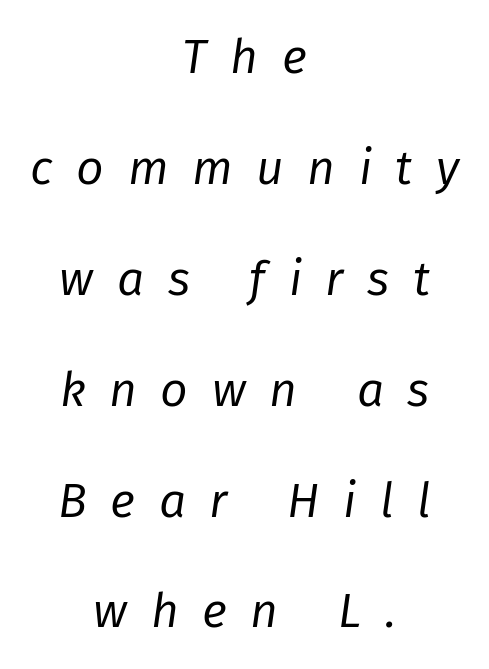
Q: Is the text bold? A: No.
Q: Is the text italic (slanted)? A: Yes, it leans right by about 8 degrees.
Q: Is the text underlined? A: No.
Q: How is the paragraph aligned? A: Centered.
Q: Is the spacing between letters normal or unusually wide? A: Unusually wide.
Q: Is the spacing between lines tight, normal or loose? A: Loose.
Q: Width (condensed, normal, or wide)? A: Normal.
Q: Stroke contrast? A: Low.
Q: x-height? A: Medium.
Q: Monospaced? A: No.
